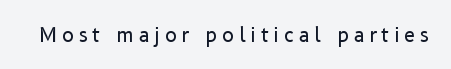
Quick note: not italic, upright. On a weight scale, this lands at 450 or below. This rendering widens character spacing well past its baseline value. Only glyphs here, with clear space below each row.
